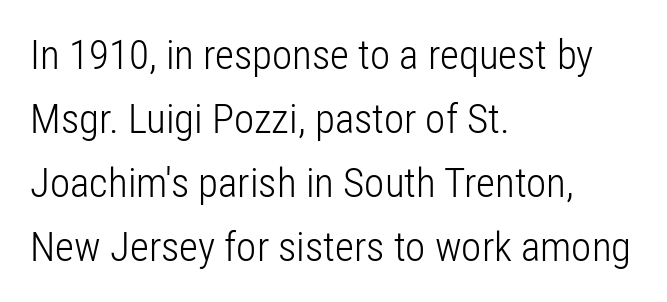
Q: Is the text bold? A: No.
Q: Is the text italic (slanted)? A: No, it is upright.
Q: Is the typeface a serif or a sans-serif typeface? A: Sans-serif.
Q: Is the text underlined? A: No.
Q: How is the paragraph aligned? A: Left-aligned.
Q: Is the spacing between letters normal or unusually wide? A: Normal.
Q: Is the spacing between lines tight, normal or loose? A: Normal.
Q: Width (condensed, normal, or wide)? A: Condensed.
Q: Stroke contrast? A: Low.
Q: x-height? A: Medium.
Q: Monospaced? A: No.
